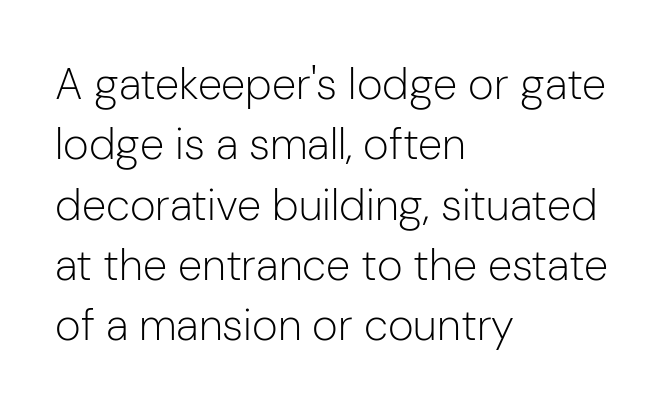
The image shows 44 px light sans-serif type, upright; set left-aligned, normal line spacing (1.37x), normal letter spacing, not underlined; low stroke contrast and a medium x-height.
